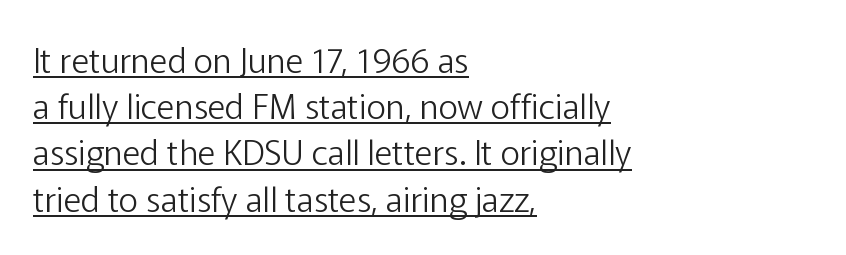
The rows are spaced the way most documents space them. The font is comparable to plain body text, perhaps lighter. The font family rendered here belongs to the sans-serif group. Here the designer chose a conventional face with non-uniform glyph widths. Layout note: lines flush left.
